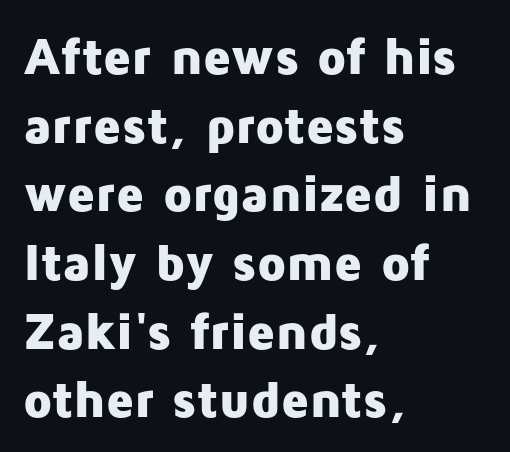
Stroke terminals: plain, sans-serif. The vertical gap from one line to the next is medium. Ordinary non-slanted type is in use. Here the glyphs are tracked normally, forming tight word shapes.
